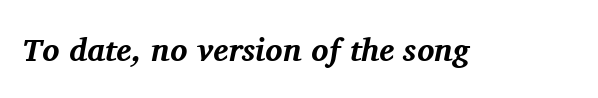
Is the type slanted? Yes — the strokes lean at a clear angle. Look at the stroke-to-counter ratio: heavy, a bold. Underline: absent. A typesetter would call this proportional, since set widths differ per character. Little horizontal feet cap the strokes, marking this as serif type.
